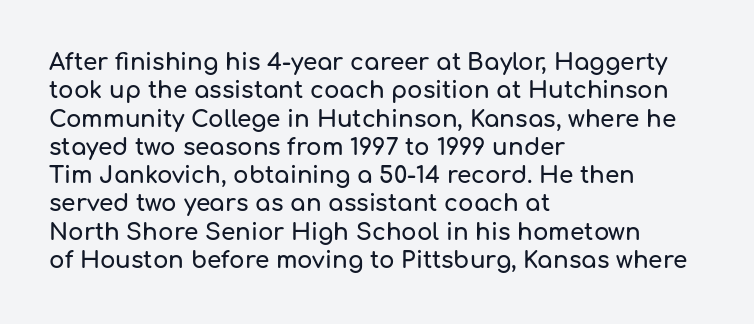
Q: Is the text italic (slanted)? A: No, it is upright.
Q: Is the text underlined? A: No.
Q: How is the paragraph aligned? A: Left-aligned.
Q: Is the spacing between letters normal or unusually wide? A: Normal.
